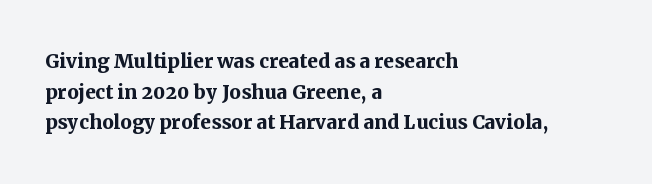
Q: Is the text bold? A: Yes.
Q: Is the text italic (slanted)? A: No, it is upright.
Q: Is the text underlined? A: No.
Q: How is the paragraph aligned? A: Left-aligned.
Q: Is the spacing between letters normal or unusually wide? A: Normal.
